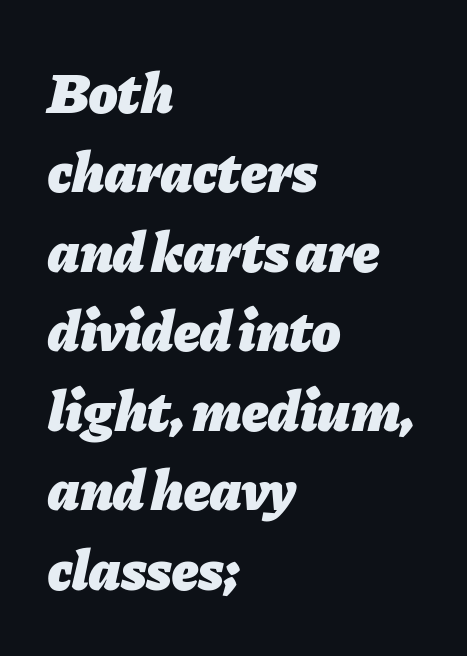
Q: Is the text bold? A: Yes.
Q: Is the text italic (slanted)? A: Yes, it leans right by about 11 degrees.
Q: Is the text underlined? A: No.
Q: How is the paragraph aligned? A: Left-aligned.
Q: Is the spacing between letters normal or unusually wide? A: Normal.
Q: Is the spacing between lines tight, normal or loose? A: Normal.
Q: Width (condensed, normal, or wide)? A: Normal.
Q: Stroke contrast? A: Low.
Q: x-height? A: Medium.
Q: Monospaced? A: No.
